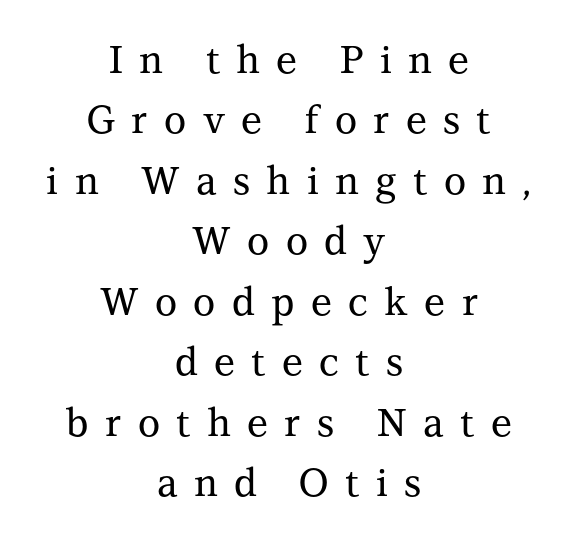
The characters display serif detailing at their extremities. Short and long lines alike share a common midpoint. The face used here is proportionally spaced, like ordinary book or web type. The glyphs are unaccompanied by any horizontal stroke below them.
